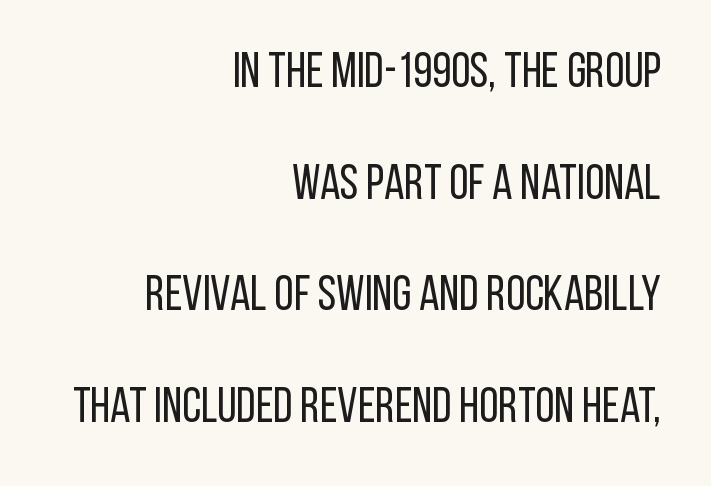
The image shows 49 px regular-weight, condensed sans-serif type, upright; set right-aligned, loose line spacing (2.28x), normal letter spacing, not underlined; low stroke contrast and a large x-height.
